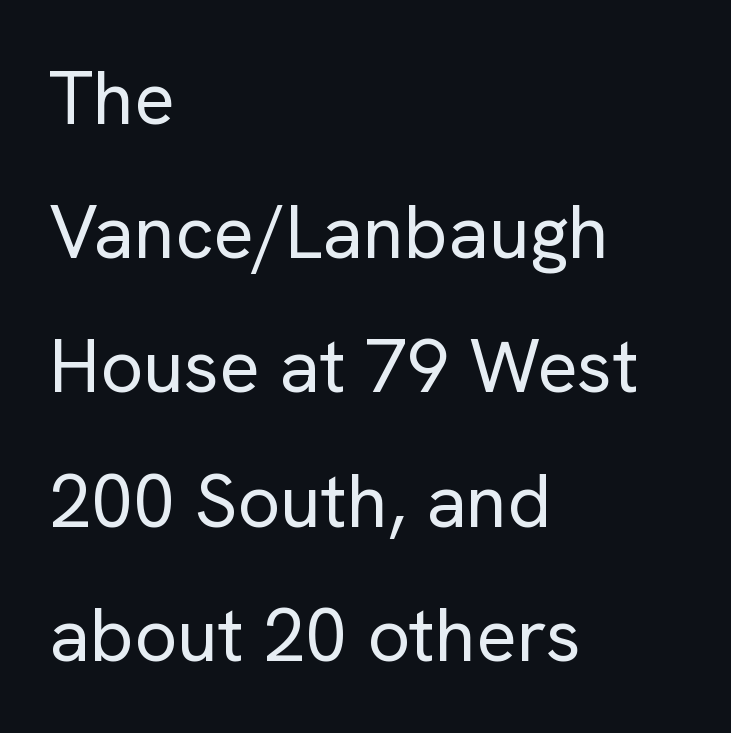
Notice how the stems are strictly vertical — no italics here. Here the glyphs are tracked normally, forming tight word shapes. The weight would be labelled regular, book, light, or lighter still. Unlike a traditional serif, this face leaves its strokes unadorned. The paragraph shown leans on its left margin. Words float on clear page, feet unadorned.
